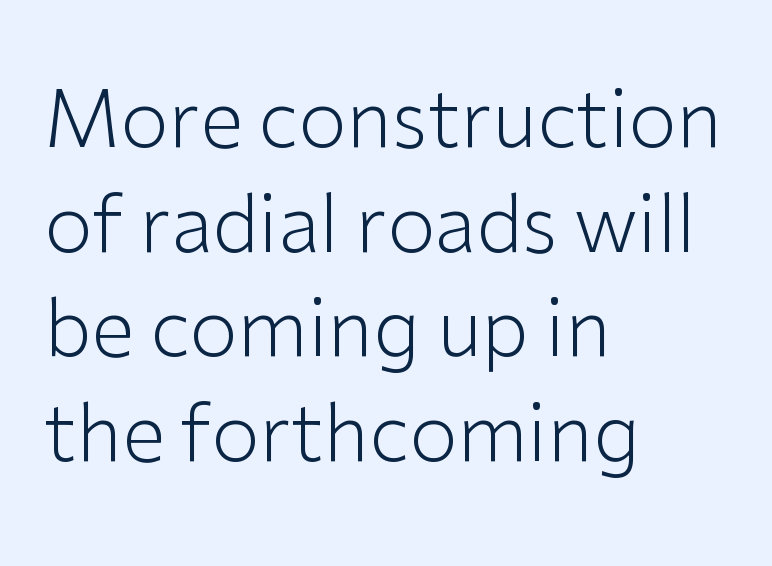
The image shows 78 px light sans-serif type, upright; set left-aligned, normal line spacing (1.34x), normal letter spacing, not underlined; low stroke contrast and a medium x-height.
